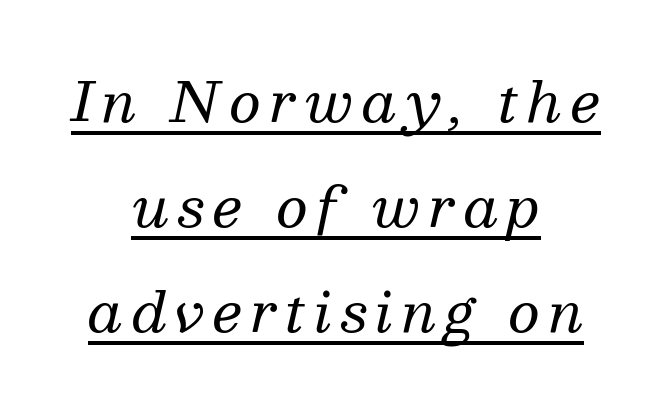
You can tell it's italic because the verticals aren't actually vertical. This sample has the flowing, uneven cadence of proportional lettering. Loosely led — the rows are spread out. The strokes carry an ordinary text weight at most.
